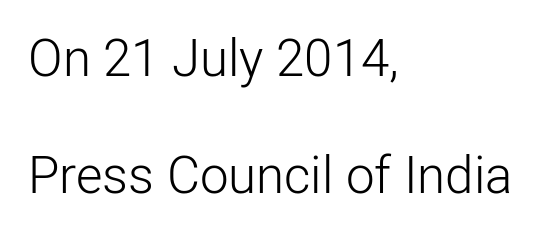
Q: Is the text bold? A: No.
Q: Is the text italic (slanted)? A: No, it is upright.
Q: Is the typeface a serif or a sans-serif typeface? A: Sans-serif.
Q: Is the text underlined? A: No.
Q: How is the paragraph aligned? A: Left-aligned.
Q: Is the spacing between letters normal or unusually wide? A: Normal.
Q: Is the spacing between lines tight, normal or loose? A: Loose.
Q: Width (condensed, normal, or wide)? A: Normal.
Q: Stroke contrast? A: Low.
Q: x-height? A: Medium.
Q: Monospaced? A: No.
